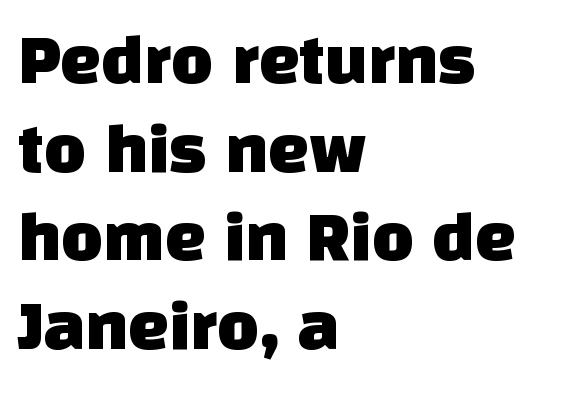
The image shows 72 px sans-serif type; set left-aligned, line spacing 1.23x, normal letter spacing, not underlined; low stroke contrast and a large x-height.
